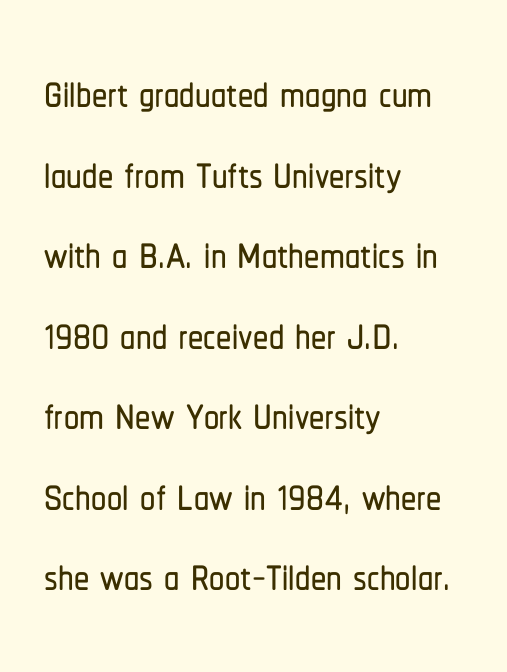
{"serif": "no", "italic": "no", "width": "condensed", "stroke_contrast": "low", "x_height": "medium", "monospaced": "no", "underline": "no", "align": "left", "line_spacing": "normal", "line_spacing_ratio": 1.32, "letter_spacing": "normal", "letter_spacing_em": 0.0, "glyph_px": 61}
